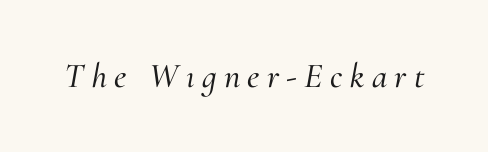
{"serif": "yes", "italic": "yes", "lean": "right", "slant_degrees": 10, "width": "normal", "stroke_contrast": "medium", "x_height": "small", "monospaced": "no", "underline": "no", "letter_spacing": "wide", "letter_spacing_em": 0.21, "glyph_px": 35}
